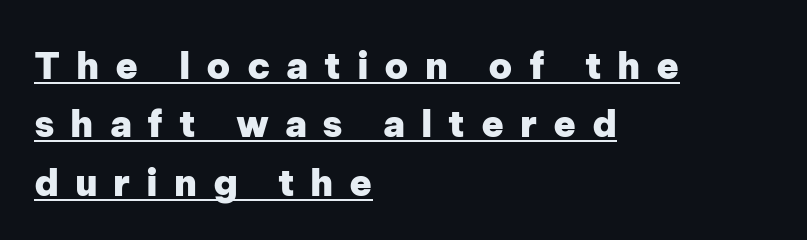
{"serif": "no", "italic": "no", "bold": "yes", "weight": "heavy", "width": "normal", "stroke_contrast": "low", "x_height": "medium", "monospaced": "no", "underline": "yes", "align": "left", "line_spacing": "normal", "line_spacing_ratio": 1.58, "letter_spacing": "wide", "letter_spacing_em": 0.43, "glyph_px": 37}
